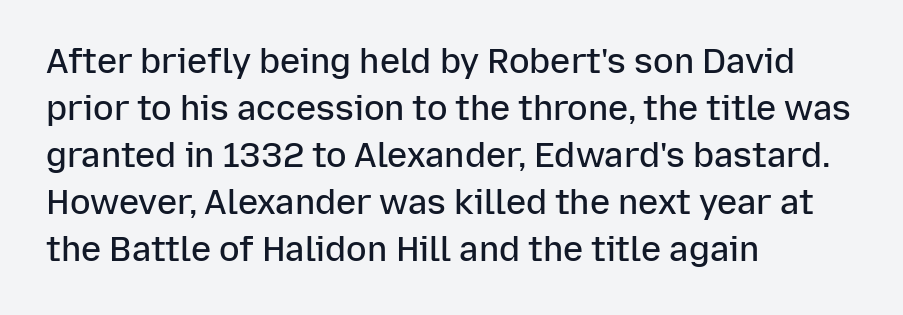
Q: Is the text bold? A: Semi-bold.
Q: Is the text italic (slanted)? A: No, it is upright.
Q: Is the typeface a serif or a sans-serif typeface? A: Sans-serif.
Q: Is the text underlined? A: No.
Q: How is the paragraph aligned? A: Left-aligned.
Q: Is the spacing between letters normal or unusually wide? A: Normal.
Q: Is the spacing between lines tight, normal or loose? A: Normal.
Q: Width (condensed, normal, or wide)? A: Normal.
Q: Stroke contrast? A: Low.
Q: x-height? A: Medium.
Q: Monospaced? A: No.
